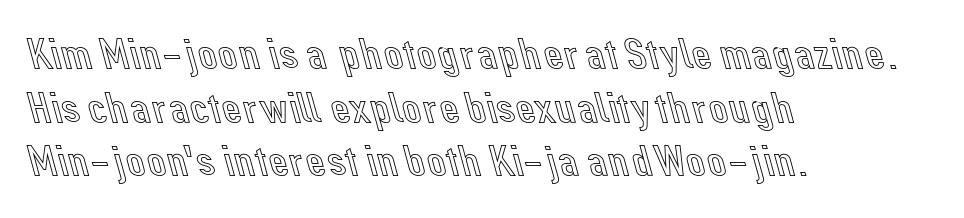
Q: Is the text italic (slanted)? A: Yes.
Q: Is the text underlined? A: No.
Q: How is the paragraph aligned? A: Left-aligned.
Q: Is the spacing between letters normal or unusually wide? A: Normal.
Q: Is the spacing between lines tight, normal or loose? A: Normal.
Q: Width (condensed, normal, or wide)? A: Normal.
Q: x-height? A: Medium.
Q: Monospaced? A: No.
